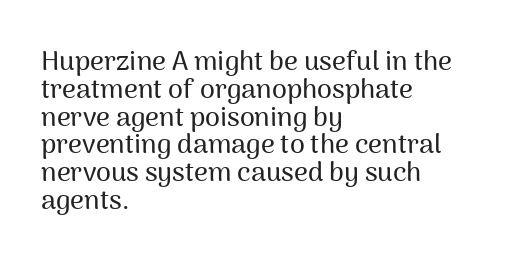
The zone under the glyphs is completely vacant. Spacing between characters is what you'd get straight out of the box. When letters stand straight like this, we call the style roman or upright. Reading down the block, your eye returns to a fixed left position each line. Tightly led — the rows are bunched.
